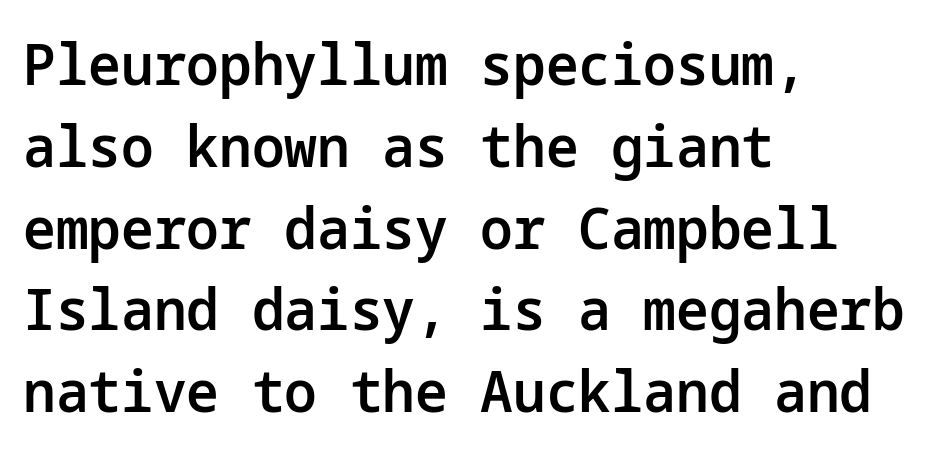
The image shows 58 px semibold sans-serif type, upright; set left-aligned, normal line spacing (1.41x), normal letter spacing, not underlined; low stroke contrast and a medium x-height.
